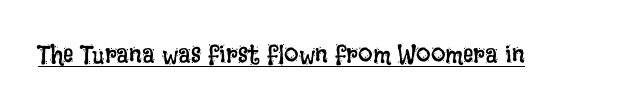
The image shows 26 px text type, upright; set normal letter spacing, underlined.
